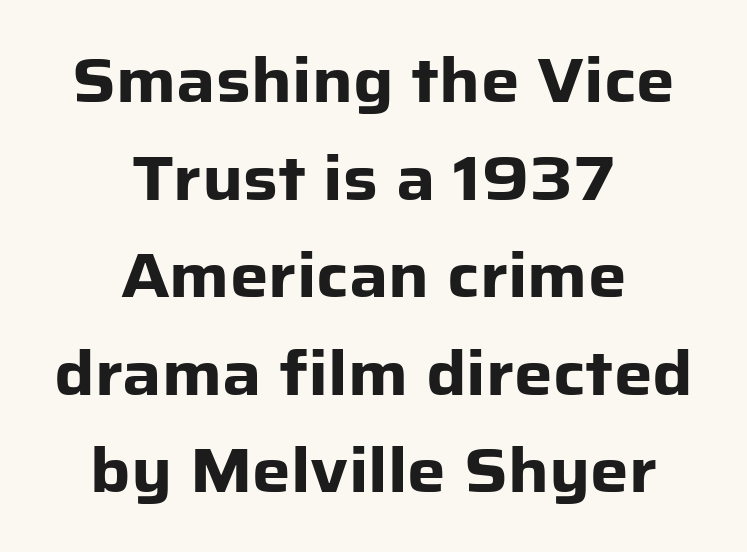
The image shows 61 px heavy sans-serif type, upright; set centered, normal line spacing (1.6x), normal letter spacing, not underlined; low stroke contrast and a medium x-height.
